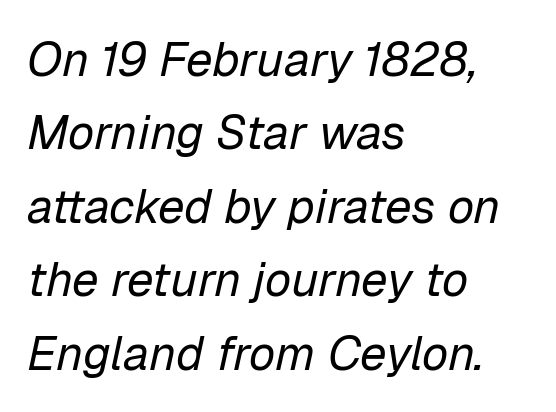
Nothing unusual about the tracking: characters are spaced as the font intends. Posture: slanted. The lines in this sample share a left origin and differ only in where they stop. In terms of leading, this rendering sits right in the middle.
